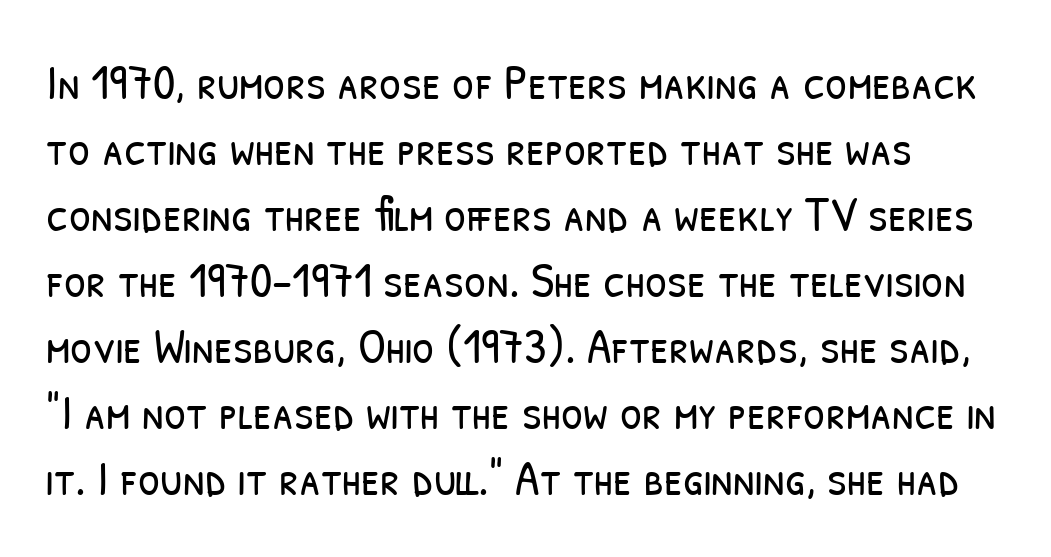
The image shows 50 px light, condensed sans-serif type; set normal line spacing (1.32x), normal letter spacing, not underlined; low stroke contrast and a medium x-height.
